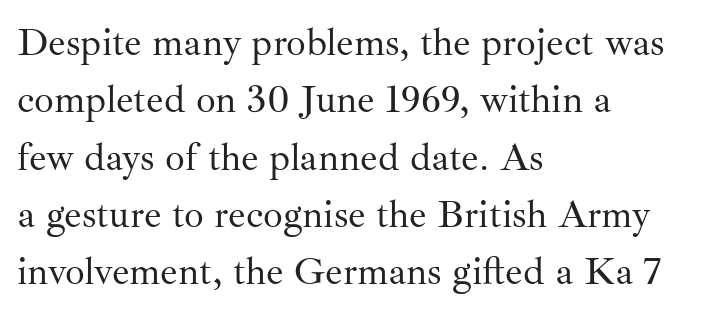
The vertical gap from one line to the next is medium. These lines are set flush left with a ragged right edge. The passage shown has conventional tracking throughout. The passage shown is typeset with a serif family. Stems here are at most as thick as an everyday book face.
